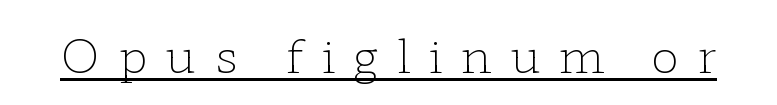
You can tell from the footed stems that serif type was used. You can tell it's not italic because the verticals are truly vertical. A typesetter would call this proportional, since set widths differ per character. These glyphs show unthickened strokes, regular width or finer. Here the glyphs are tracked loosely, breaking word shapes into spaced letters.
